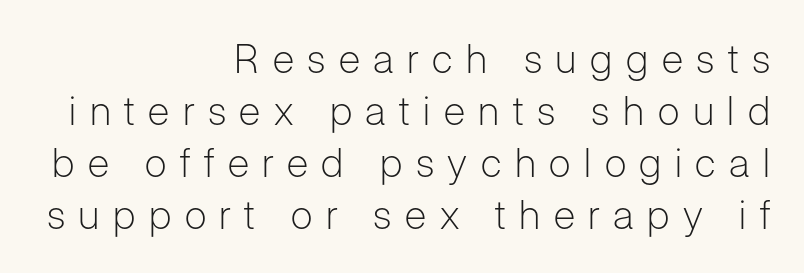
Q: Is the text bold? A: No.
Q: Is the text italic (slanted)? A: No, it is upright.
Q: Is the typeface a serif or a sans-serif typeface? A: Sans-serif.
Q: Is the text underlined? A: No.
Q: How is the paragraph aligned? A: Right-aligned.
Q: Is the spacing between letters normal or unusually wide? A: Unusually wide.
Q: Is the spacing between lines tight, normal or loose? A: Normal.
Q: Width (condensed, normal, or wide)? A: Normal.
Q: Stroke contrast? A: Low.
Q: x-height? A: Medium.
Q: Monospaced? A: No.
